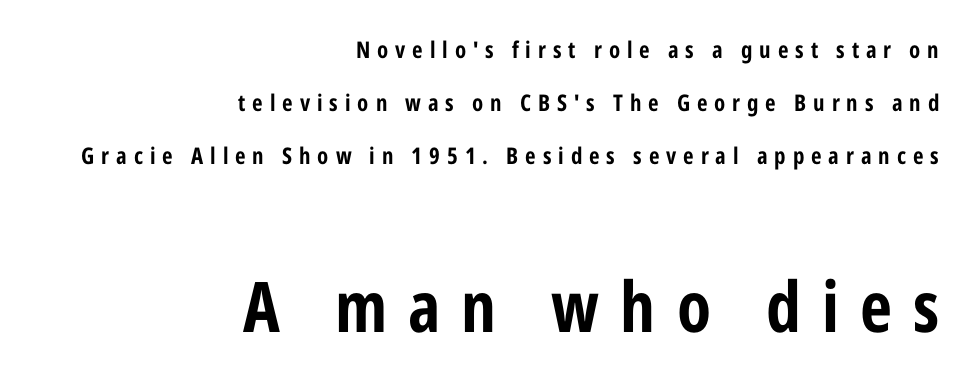
Q: Is the text bold? A: Yes.
Q: Is the text italic (slanted)? A: No, it is upright.
Q: Is the typeface a serif or a sans-serif typeface? A: Sans-serif.
Q: Is the text underlined? A: No.
Q: How is the paragraph aligned? A: Right-aligned.
Q: Is the spacing between letters normal or unusually wide? A: Unusually wide.
Q: Is the spacing between lines tight, normal or loose? A: Loose.
Q: Which block of text is set in a larger size, the first (top) or the second (bottom)? A: The second (bottom) one.
Q: Width (condensed, normal, or wide)? A: Condensed.
Q: Stroke contrast? A: Low.
Q: x-height? A: Medium.
Q: Monospaced? A: No.
